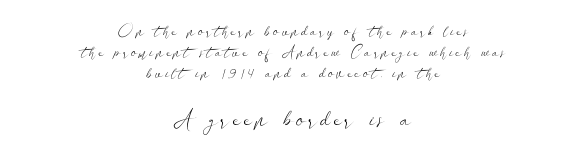
Q: Is the text bold? A: No.
Q: Is the text italic (slanted)? A: Yes.
Q: Is the text underlined? A: No.
Q: How is the paragraph aligned? A: Centered.
Q: Is the spacing between lines tight, normal or loose? A: Normal.
Q: Which block of text is set in a larger size, the first (top) or the second (bottom)? A: The second (bottom) one.
